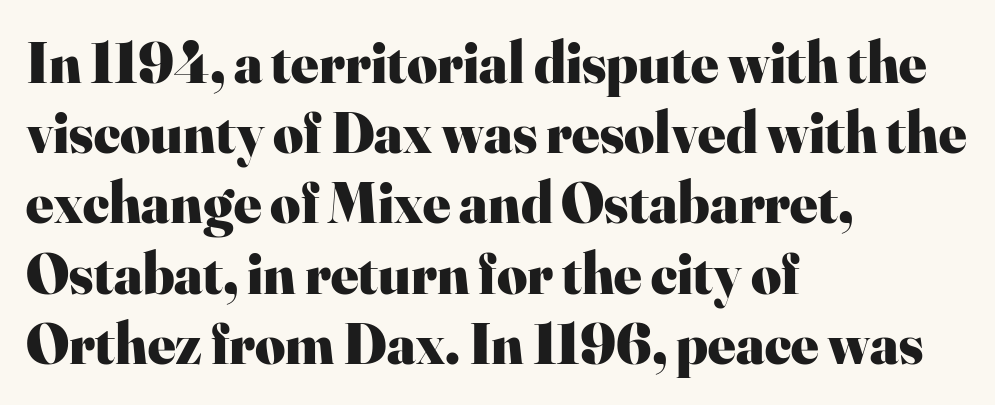
The image shows 58 px heavy serif type, upright; set left-aligned, line spacing 1.21x, normal letter spacing, not underlined; high stroke contrast and a small x-height.
